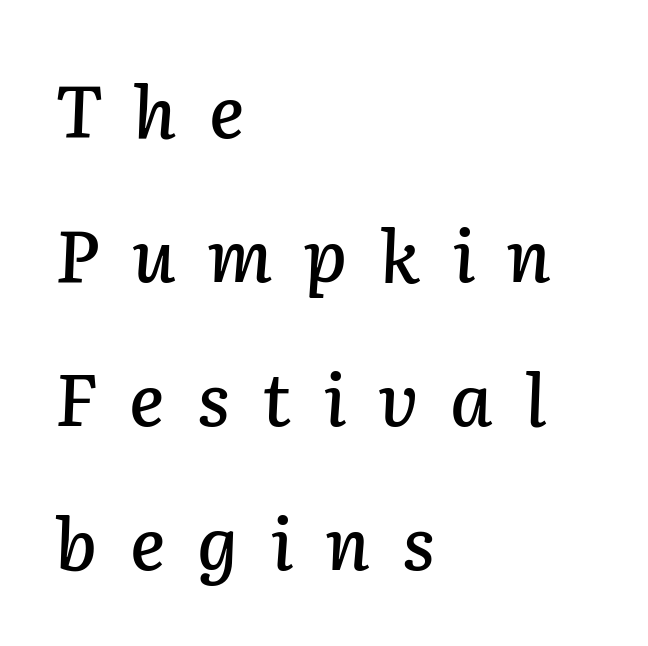
{"italic": "yes", "lean": "right", "slant_degrees": 2, "width": "normal", "stroke_contrast": "low", "x_height": "medium", "monospaced": "no", "underline": "no", "align": "left", "line_spacing": "loose", "line_spacing_ratio": 2.0, "letter_spacing": "wide", "letter_spacing_em": 0.45, "glyph_px": 72}
